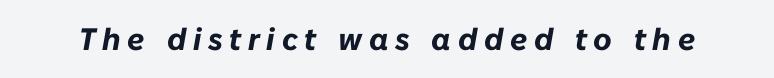
The passage shown is not underscored anywhere. Someone cranked the tracking dial way up on this one. This sample has the flowing, uneven cadence of proportional lettering. Slanted lettering throughout.
